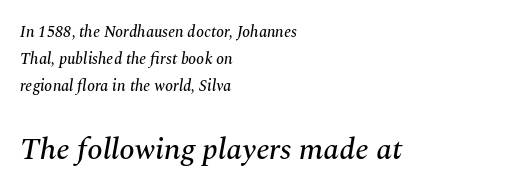
{"serif": "yes", "italic": "yes", "lean": "right", "slant_degrees": 10, "width": "normal", "stroke_contrast": "medium", "x_height": "medium", "monospaced": "no", "underline": "no", "align": "left", "line_spacing": "normal", "line_spacing_ratio": 1.7, "letter_spacing": "normal", "letter_spacing_em": 0.0, "larger_block": "second", "size_ratio": 1.94, "glyph_px": 31}
